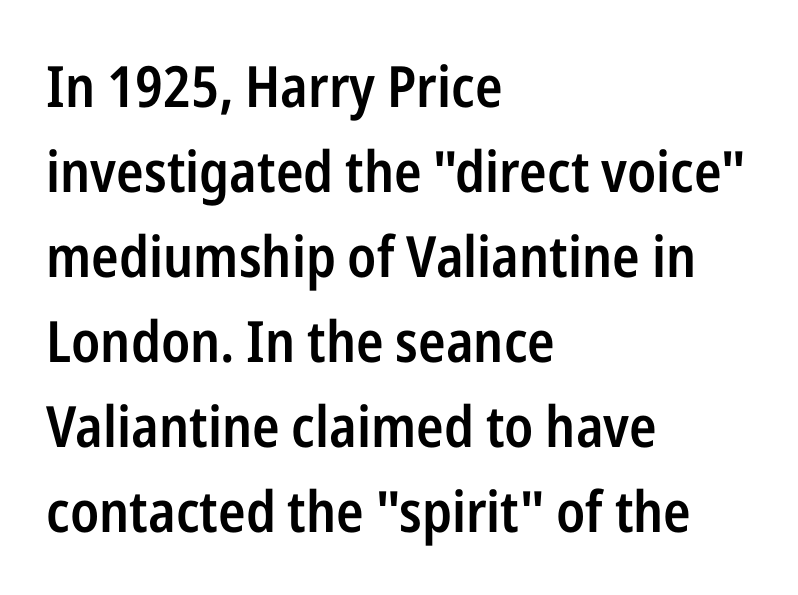
{"serif": "no", "italic": "no", "bold": "semi", "weight": "semibold", "width": "condensed", "stroke_contrast": "low", "x_height": "medium", "monospaced": "no", "underline": "no", "align": "left", "line_spacing": "normal", "line_spacing_ratio": 1.49, "letter_spacing": "normal", "letter_spacing_em": 0.0, "glyph_px": 57}
